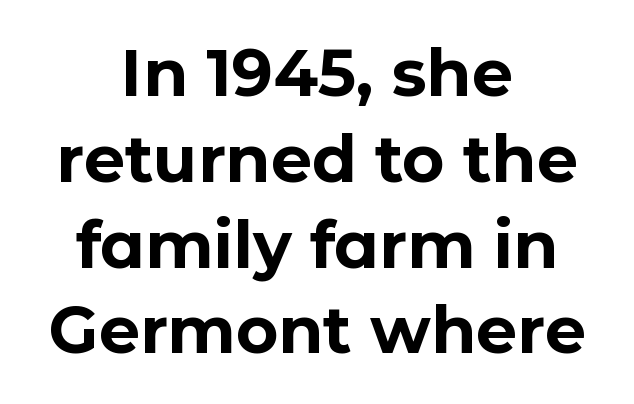
Q: Is the text bold? A: Yes.
Q: Is the text italic (slanted)? A: No, it is upright.
Q: Is the typeface a serif or a sans-serif typeface? A: Sans-serif.
Q: Is the text underlined? A: No.
Q: How is the paragraph aligned? A: Centered.
Q: Is the spacing between letters normal or unusually wide? A: Normal.
Q: Is the spacing between lines tight, normal or loose? A: Normal.
Q: Width (condensed, normal, or wide)? A: Normal.
Q: Stroke contrast? A: Low.
Q: x-height? A: Medium.
Q: Monospaced? A: No.
